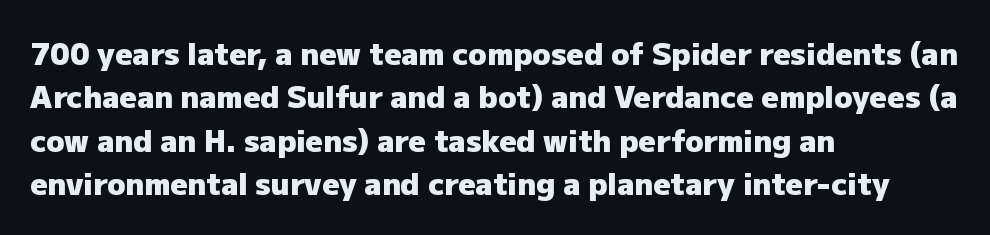
Q: Is the text bold? A: Yes.
Q: Is the text italic (slanted)? A: No, it is upright.
Q: Is the typeface a serif or a sans-serif typeface? A: Sans-serif.
Q: Is the text underlined? A: No.
Q: How is the paragraph aligned? A: Left-aligned.
Q: Is the spacing between letters normal or unusually wide? A: Normal.
Q: Is the spacing between lines tight, normal or loose? A: Normal.
Q: Width (condensed, normal, or wide)? A: Normal.
Q: Stroke contrast? A: Low.
Q: x-height? A: Medium.
Q: Monospaced? A: No.
